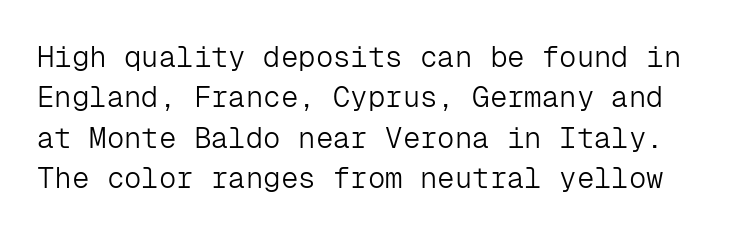
{"serif": "no", "italic": "no", "bold": "no", "weight": "light", "width": "normal", "stroke_contrast": "low", "x_height": "medium", "monospaced": "yes", "underline": "no", "line_spacing": "normal", "line_spacing_ratio": 1.39, "letter_spacing": "normal", "letter_spacing_em": 0.0, "glyph_px": 29}
